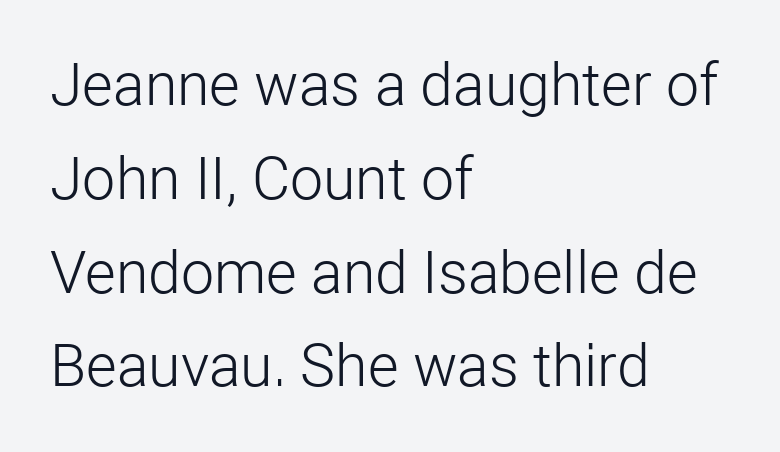
Q: Is the text bold? A: No.
Q: Is the text italic (slanted)? A: No, it is upright.
Q: Is the typeface a serif or a sans-serif typeface? A: Sans-serif.
Q: Is the text underlined? A: No.
Q: How is the paragraph aligned? A: Left-aligned.
Q: Is the spacing between letters normal or unusually wide? A: Normal.
Q: Is the spacing between lines tight, normal or loose? A: Normal.
Q: Width (condensed, normal, or wide)? A: Normal.
Q: Stroke contrast? A: Low.
Q: x-height? A: Medium.
Q: Monospaced? A: No.
